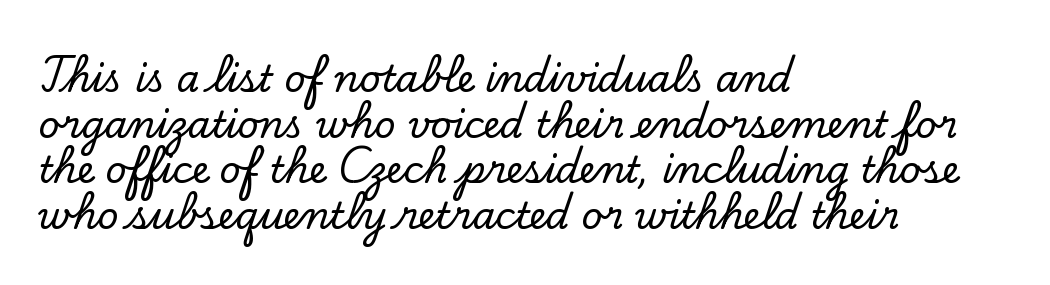
The image shows 37 px serif type; set left-aligned, line spacing 1.23x, normal letter spacing, not underlined; low stroke contrast and a small x-height.
